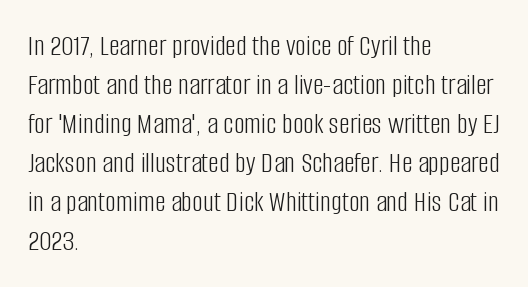
{"serif": "no", "italic": "no", "bold": "no", "weight": "light", "width": "condensed", "stroke_contrast": "low", "x_height": "large", "monospaced": "no", "underline": "no", "align": "left", "line_spacing": "normal", "line_spacing_ratio": 1.3, "letter_spacing": "normal", "letter_spacing_em": 0.0, "glyph_px": 30}
